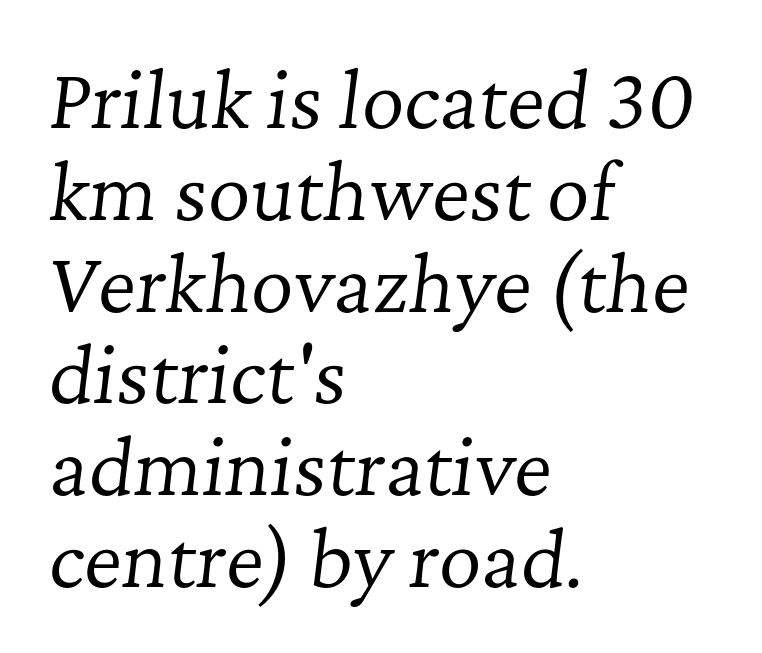
Q: Is the text bold? A: No.
Q: Is the text italic (slanted)? A: Yes, it leans right by about 7 degrees.
Q: Is the typeface a serif or a sans-serif typeface? A: Serif.
Q: Is the text underlined? A: No.
Q: How is the paragraph aligned? A: Left-aligned.
Q: Is the spacing between letters normal or unusually wide? A: Normal.
Q: Width (condensed, normal, or wide)? A: Normal.
Q: Stroke contrast? A: Low.
Q: x-height? A: Medium.
Q: Monospaced? A: No.
